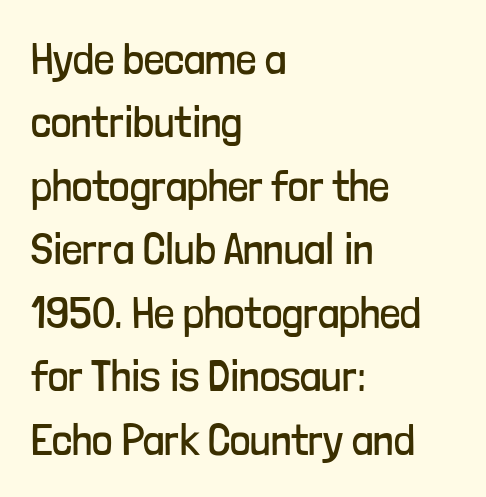
{"serif": "no", "italic": "no", "bold": "no", "weight": "regular", "width": "condensed", "stroke_contrast": "low", "x_height": "medium", "monospaced": "no", "underline": "no", "align": "left", "line_spacing": "normal", "line_spacing_ratio": 1.41, "letter_spacing": "normal", "letter_spacing_em": 0.0, "glyph_px": 45}
